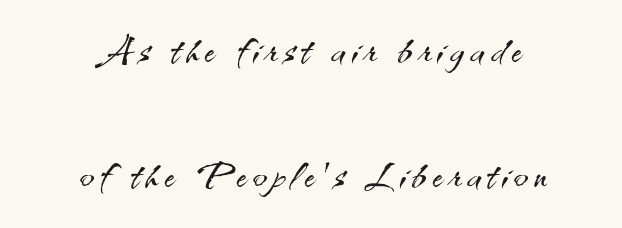
{"serif": "no", "bold": "no", "weight": "light", "width": "normal", "stroke_contrast": "medium", "x_height": "small", "monospaced": "no", "underline": "no", "align": "center", "line_spacing": "loose", "line_spacing_ratio": 2.35, "glyph_px": 53}
